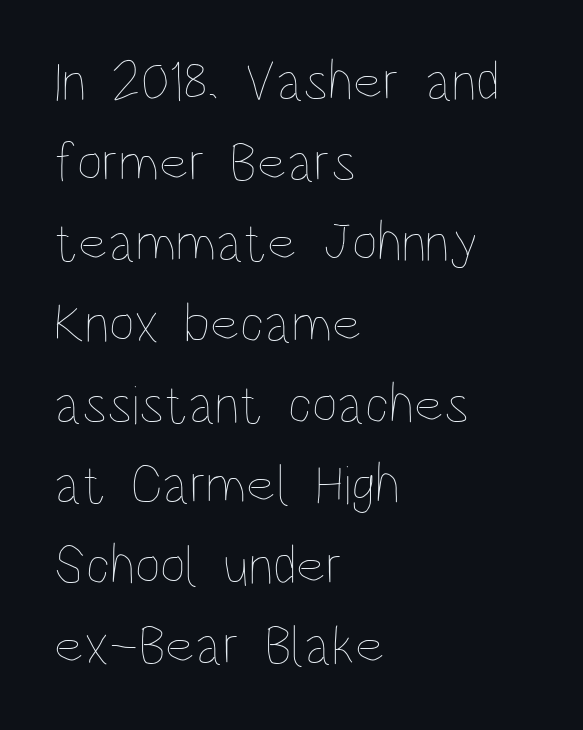
{"italic": "no", "bold": "no", "weight": "thin", "width": "condensed", "stroke_contrast": "low", "x_height": "large", "monospaced": "no", "underline": "no", "align": "left", "line_spacing": "normal", "line_spacing_ratio": 1.44, "letter_spacing": "normal", "letter_spacing_em": 0.0, "glyph_px": 56}
